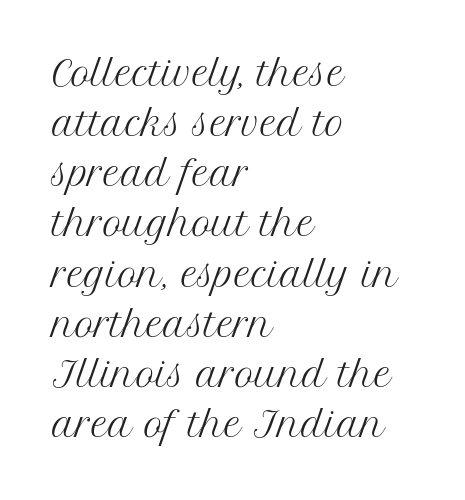
The image shows 33 px regular-weight type; set left-aligned, normal line spacing (1.52x), normal letter spacing, not underlined; medium stroke contrast and a medium x-height.
